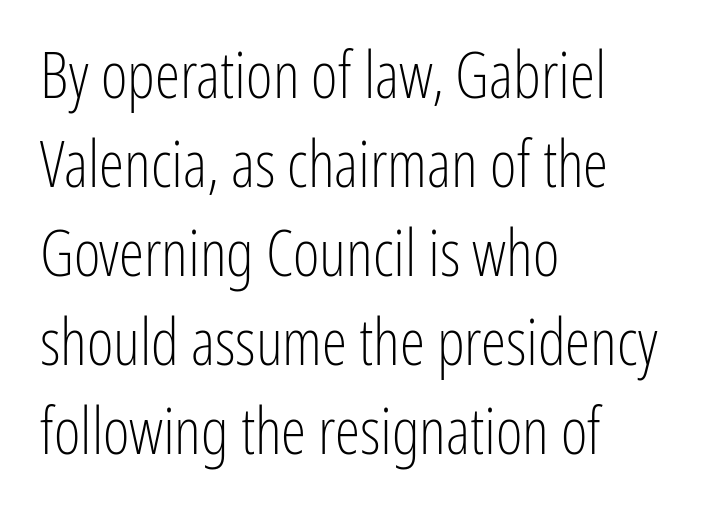
{"serif": "no", "italic": "no", "bold": "no", "weight": "light", "width": "condensed", "stroke_contrast": "low", "x_height": "medium", "monospaced": "no", "underline": "no", "align": "left", "line_spacing": "normal", "line_spacing_ratio": 1.39, "letter_spacing": "normal", "letter_spacing_em": 0.0, "glyph_px": 64}
